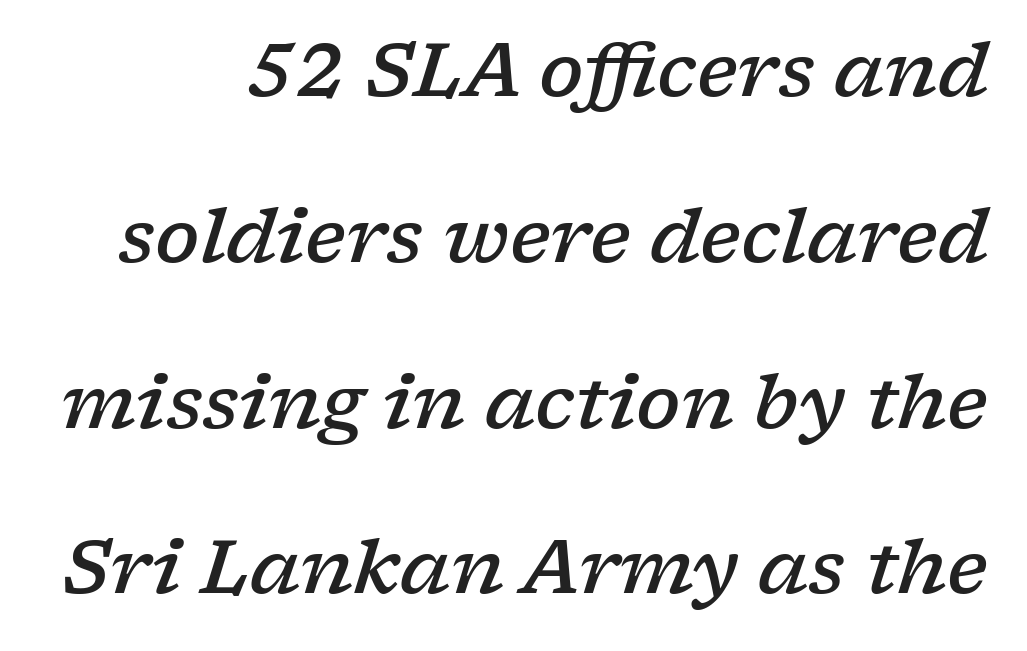
Do the characters align in a grid? No, the font is proportional. Serif or sans? Serif — the stroke terminals have little feet. Weight: semibold (demi). The gap between lines stays unmarked. This rendering leaves character spacing at its baseline value.
